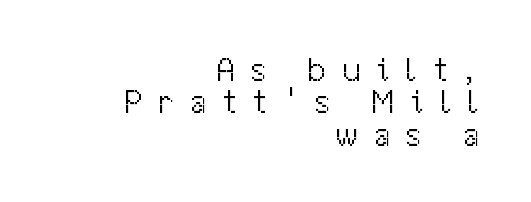
The image shows 34 px light sans-serif type, upright; set right-aligned, tight line spacing (0.95x), unusually wide letter spacing (+0.44 em), not underlined; medium stroke contrast and a medium x-height.
